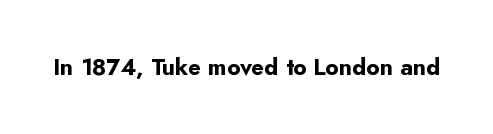
{"italic": "no", "bold": "yes", "underline": "no", "letter_spacing": "normal", "letter_spacing_em": 0.0, "glyph_px": 23}
